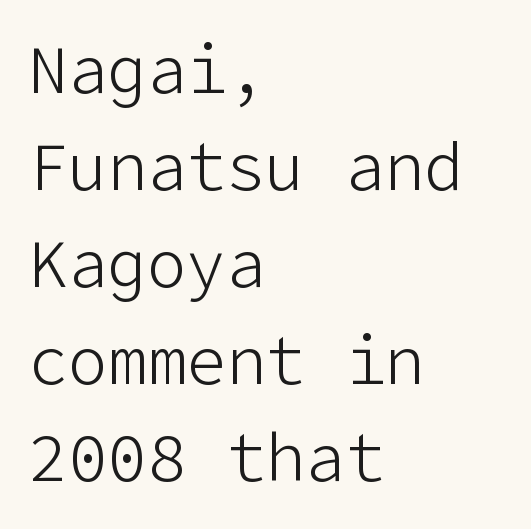
{"serif": "no", "italic": "no", "bold": "no", "weight": "light", "width": "normal", "stroke_contrast": "low", "x_height": "medium", "underline": "no", "align": "left", "line_spacing": "normal", "line_spacing_ratio": 1.47, "letter_spacing": "normal", "letter_spacing_em": 0.0, "glyph_px": 66}
